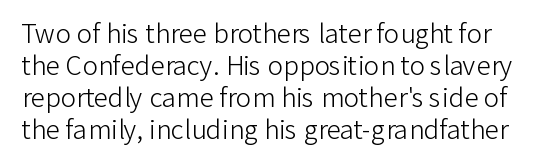
{"italic": "no", "bold": "no", "underline": "no", "line_spacing_ratio": 1.23, "letter_spacing": "normal", "letter_spacing_em": 0.0, "glyph_px": 26}
